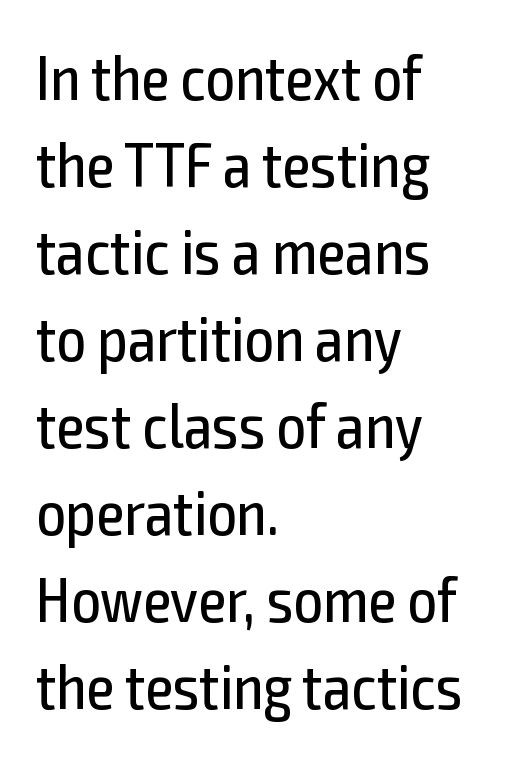
The image shows 64 px regular-weight, condensed sans-serif type, upright; set left-aligned, normal line spacing (1.36x), normal letter spacing, not underlined; a medium x-height.
